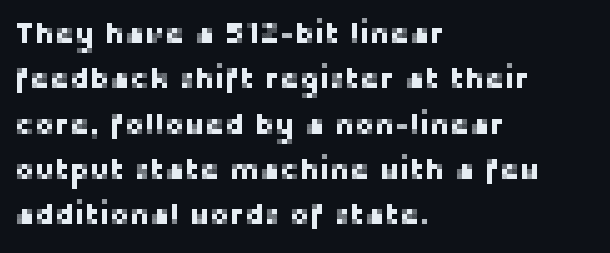
Q: Is the text italic (slanted)? A: No, it is upright.
Q: Is the typeface a serif or a sans-serif typeface? A: Sans-serif.
Q: Is the text underlined? A: No.
Q: How is the paragraph aligned? A: Left-aligned.
Q: Is the spacing between letters normal or unusually wide? A: Normal.
Q: Is the spacing between lines tight, normal or loose? A: Normal.
Q: Width (condensed, normal, or wide)? A: Normal.
Q: Stroke contrast? A: Low.
Q: x-height? A: Medium.
Q: Monospaced? A: No.
